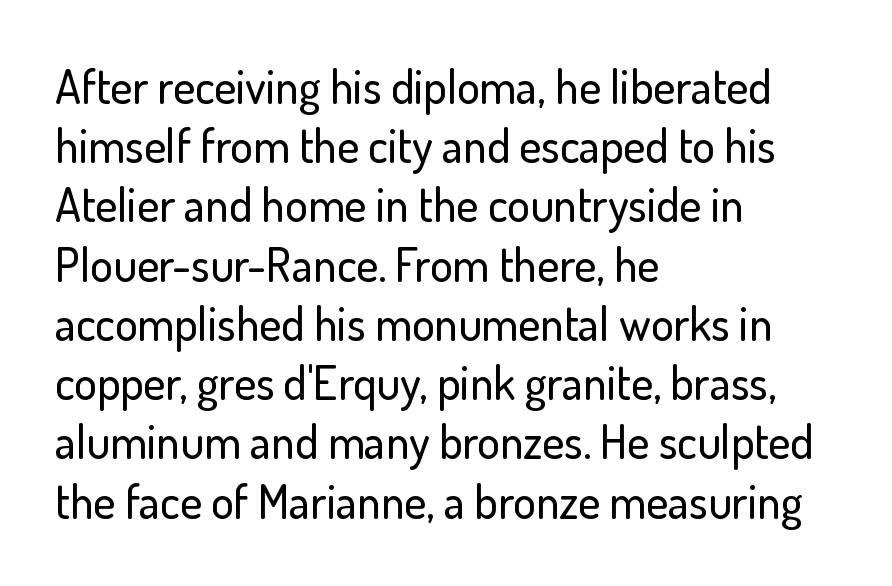
{"serif": "no", "italic": "no", "width": "normal", "stroke_contrast": "low", "x_height": "small", "monospaced": "no", "underline": "no", "align": "left", "line_spacing": "normal", "line_spacing_ratio": 1.26, "letter_spacing": "normal", "letter_spacing_em": 0.0, "glyph_px": 47}
